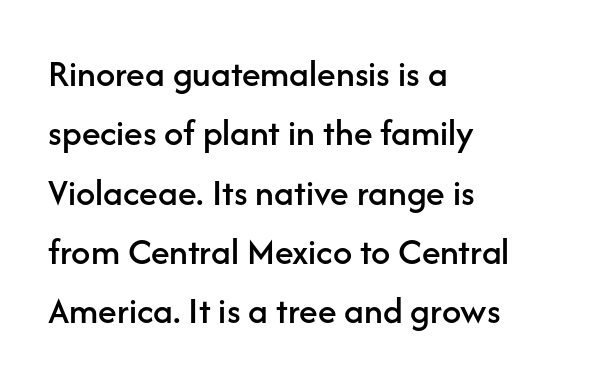
{"serif": "no", "italic": "no", "width": "normal", "stroke_contrast": "low", "x_height": "medium", "monospaced": "no", "underline": "no", "align": "left", "line_spacing": "normal", "line_spacing_ratio": 1.56, "letter_spacing": "normal", "letter_spacing_em": 0.0, "glyph_px": 38}
